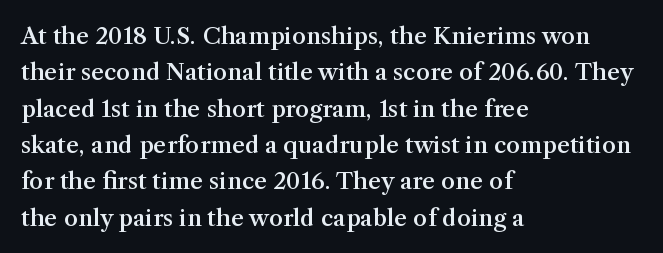
Q: Is the text bold? A: Semi-bold.
Q: Is the text italic (slanted)? A: No, it is upright.
Q: Is the text underlined? A: No.
Q: How is the paragraph aligned? A: Left-aligned.
Q: Is the spacing between letters normal or unusually wide? A: Normal.
Q: Is the spacing between lines tight, normal or loose? A: Normal.
